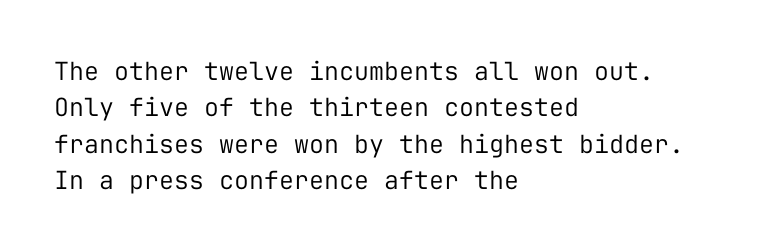
In terms of posture, this sample is upright. The passage shown has conventional tracking throughout. The zone under the glyphs is completely vacant. The lines are quadded left. These glyphs show unthickened strokes, regular width or finer. Rows of type keep a routine distance in the vertical direction.
